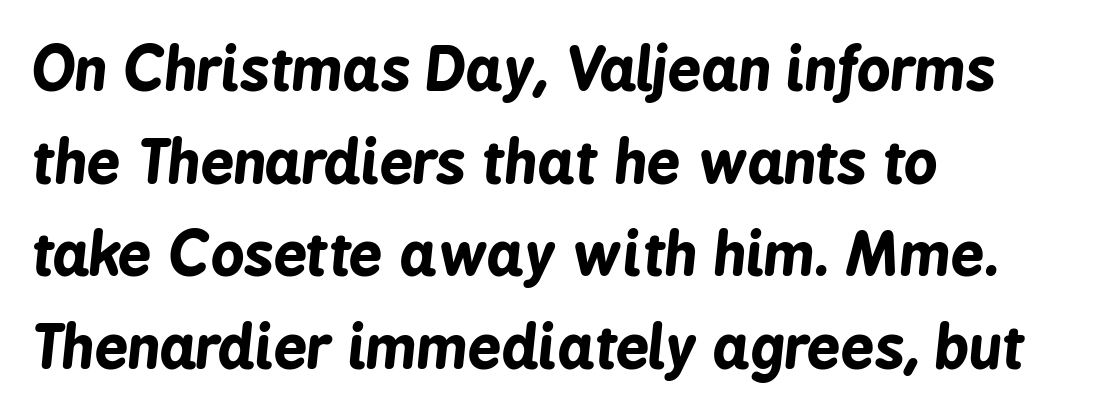
The gaps between neighbouring characters are ordinary and unremarkable. Notice how descenders clear the ascenders below comfortably — that's standard leading. The setting favours the left margin, as ordinary paragraphs usually do. Plain, unruled lines of type.
